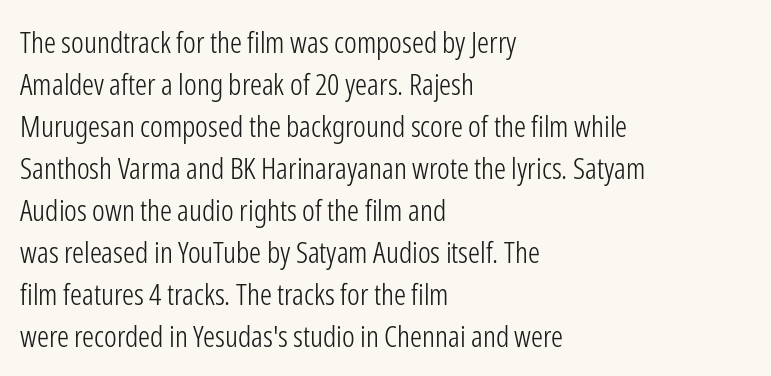
Q: Is the text bold? A: No.
Q: Is the text italic (slanted)? A: No, it is upright.
Q: Is the typeface a serif or a sans-serif typeface? A: Sans-serif.
Q: Is the text underlined? A: No.
Q: How is the paragraph aligned? A: Left-aligned.
Q: Is the spacing between letters normal or unusually wide? A: Normal.
Q: Is the spacing between lines tight, normal or loose? A: Normal.
Q: Width (condensed, normal, or wide)? A: Condensed.
Q: Stroke contrast? A: Low.
Q: x-height? A: Medium.
Q: Monospaced? A: No.
